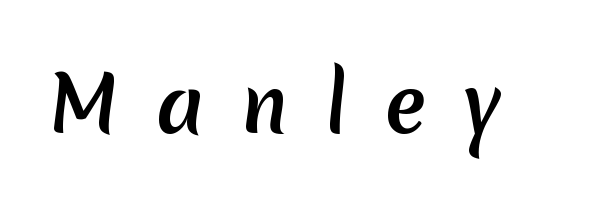
The image shows 76 px sans-serif type; set unusually wide letter spacing (+0.48 em), not underlined; medium stroke contrast and a medium x-height.
